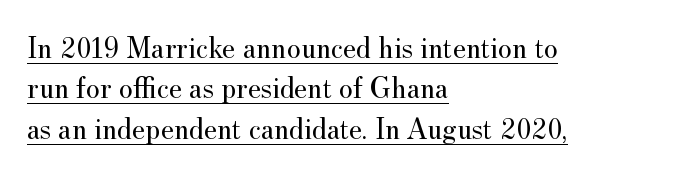
Q: Is the text bold? A: No.
Q: Is the text italic (slanted)? A: No, it is upright.
Q: Is the typeface a serif or a sans-serif typeface? A: Serif.
Q: Is the text underlined? A: Yes.
Q: How is the paragraph aligned? A: Left-aligned.
Q: Is the spacing between letters normal or unusually wide? A: Normal.
Q: Is the spacing between lines tight, normal or loose? A: Normal.
Q: Width (condensed, normal, or wide)? A: Normal.
Q: Stroke contrast? A: Medium.
Q: x-height? A: Small.
Q: Monospaced? A: No.
